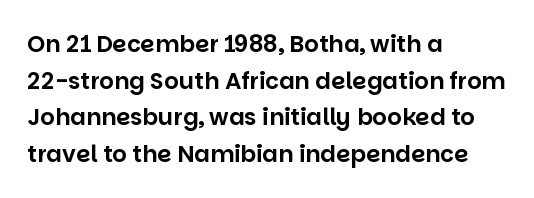
{"italic": "no", "underline": "no", "align": "left", "line_spacing": "normal", "line_spacing_ratio": 1.59, "letter_spacing": "normal", "letter_spacing_em": 0.0, "glyph_px": 23}
